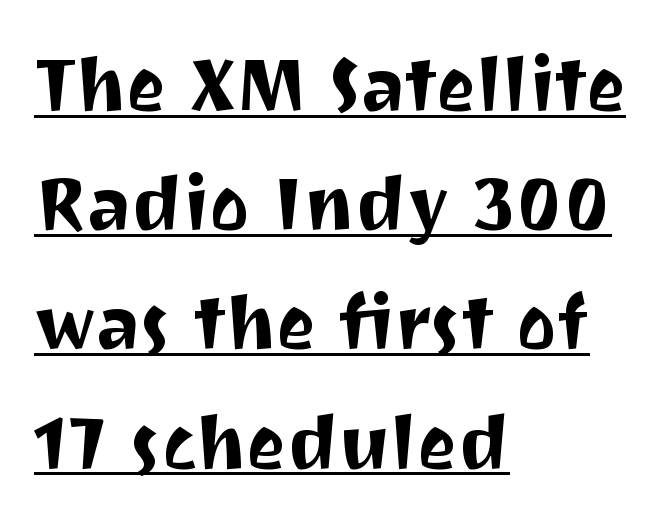
Whoever set this chose a conventional vertical rhythm. Varying glyph widths throughout — classic text-font behaviour. The glyphs in this specimen are sans serif. Posture: straight, roman, zero tilt. Observe the ordinary spacing: letters are neighbours, not strangers. The paragraph shown leans on its left margin.
